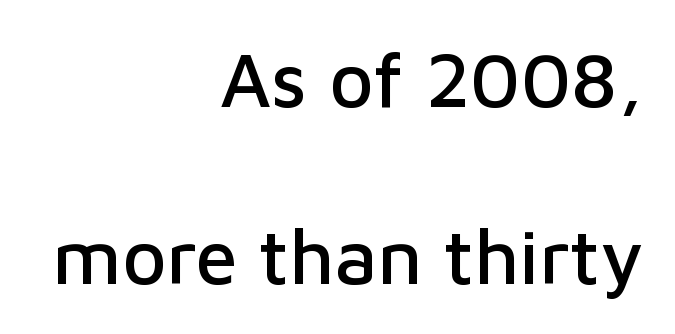
Q: Is the text italic (slanted)? A: No, it is upright.
Q: Is the typeface a serif or a sans-serif typeface? A: Sans-serif.
Q: Is the text underlined? A: No.
Q: How is the paragraph aligned? A: Right-aligned.
Q: Is the spacing between letters normal or unusually wide? A: Normal.
Q: Is the spacing between lines tight, normal or loose? A: Loose.
Q: Width (condensed, normal, or wide)? A: Normal.
Q: Stroke contrast? A: Low.
Q: x-height? A: Medium.
Q: Monospaced? A: No.
